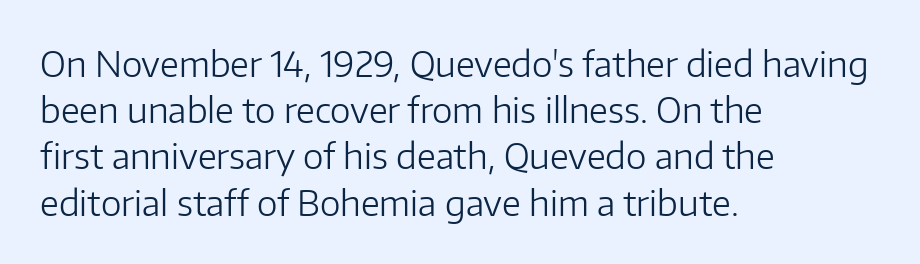
{"serif": "no", "italic": "no", "bold": "no", "weight": "light", "width": "normal", "stroke_contrast": "low", "x_height": "medium", "monospaced": "no", "underline": "no", "align": "left", "line_spacing": "normal", "line_spacing_ratio": 1.32, "letter_spacing": "normal", "letter_spacing_em": 0.0, "glyph_px": 35}
